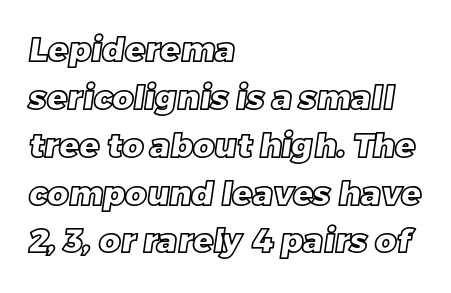
{"width": "normal", "x_height": "large", "monospaced": "no", "underline": "no", "align": "left", "line_spacing": "normal", "line_spacing_ratio": 1.45, "letter_spacing": "normal", "letter_spacing_em": 0.0, "glyph_px": 33}
